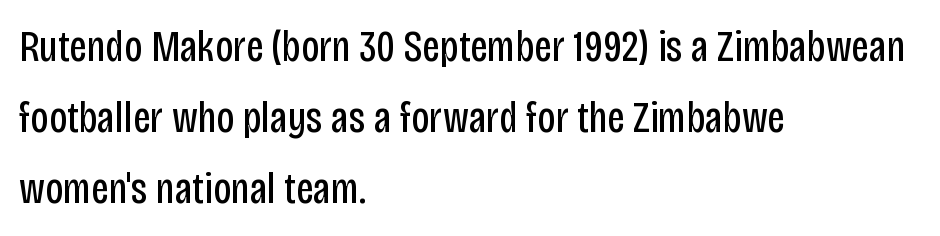
The image shows 45 px regular-weight, condensed sans-serif type, upright; set left-aligned, normal line spacing (1.58x), normal letter spacing, not underlined; low stroke contrast and a large x-height.
